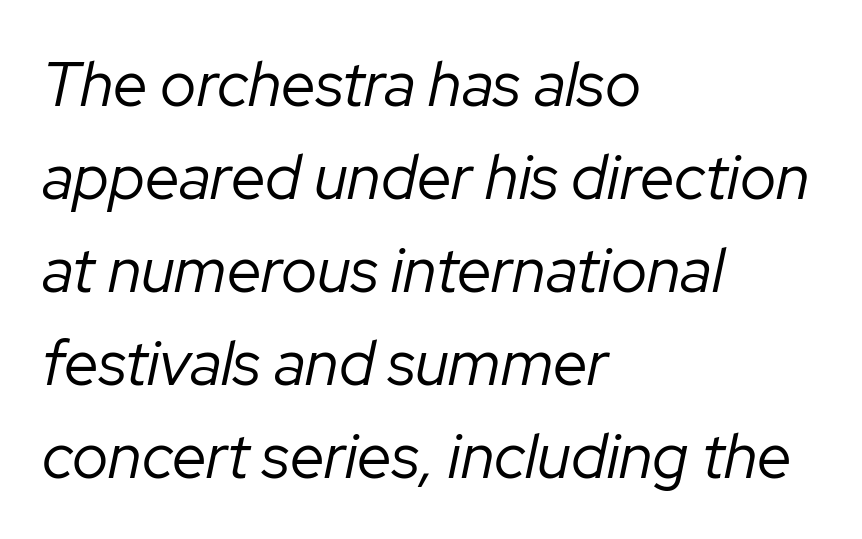
The image shows 62 px regular-weight type, italic (leaning right); set left-aligned, normal line spacing (1.5x), normal letter spacing, not underlined; low stroke contrast and a medium x-height.
